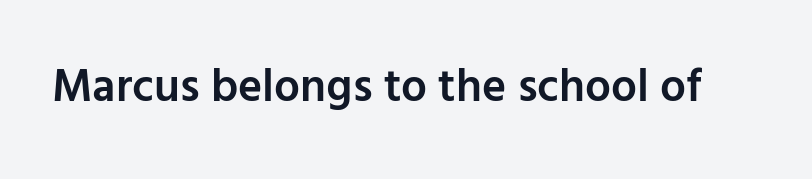
Are there feet on the stems? There aren't — it's a sans. The passage shown is not underscored anywhere. This sample uses an upright cut, with every glyph sitting square on the baseline. Proportional: the letters do not fall into vertical columns. A typesetter would call this zero additional tracking.
